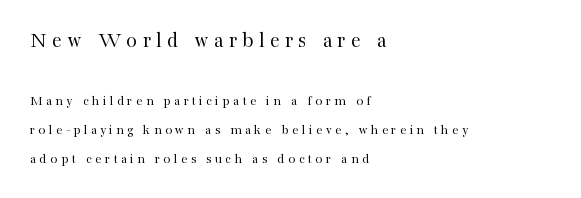
The image shows 22 px text type, upright; set left-aligned, loose line spacing (2.09x), unusually wide letter spacing (+0.25 em), not underlined; the first (top) block is 1.57x larger.
